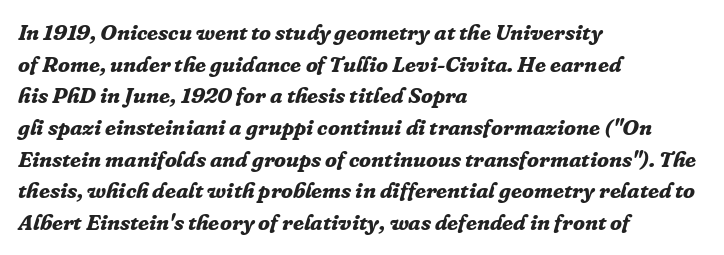
Q: Is the text bold? A: Yes.
Q: Is the text italic (slanted)? A: Yes, it leans right by about 16 degrees.
Q: Is the text underlined? A: No.
Q: How is the paragraph aligned? A: Left-aligned.
Q: Is the spacing between letters normal or unusually wide? A: Normal.
Q: Is the spacing between lines tight, normal or loose? A: Normal.
